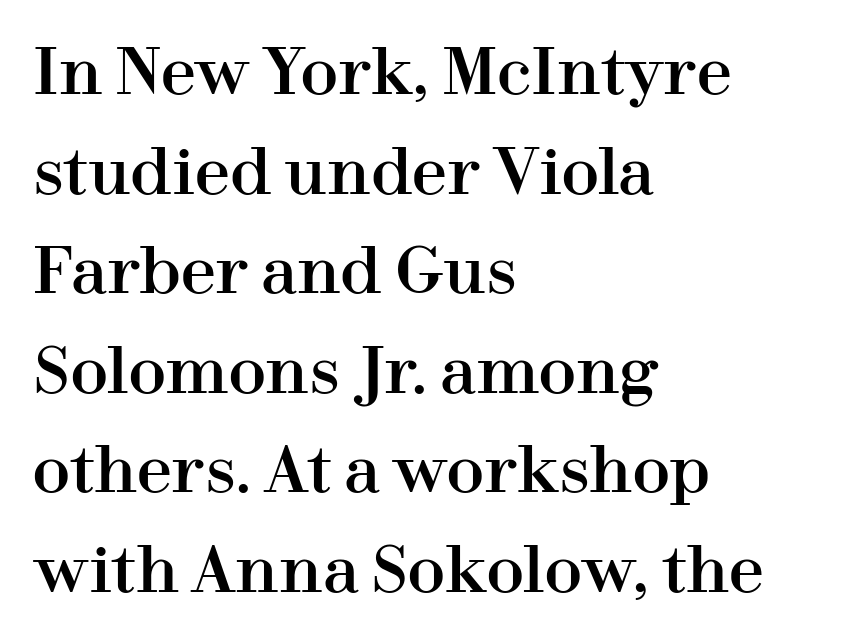
Q: Is the text italic (slanted)? A: No, it is upright.
Q: Is the typeface a serif or a sans-serif typeface? A: Serif.
Q: Is the text underlined? A: No.
Q: How is the paragraph aligned? A: Left-aligned.
Q: Is the spacing between letters normal or unusually wide? A: Normal.
Q: Is the spacing between lines tight, normal or loose? A: Normal.
Q: Width (condensed, normal, or wide)? A: Normal.
Q: Stroke contrast? A: High.
Q: x-height? A: Medium.
Q: Monospaced? A: No.
